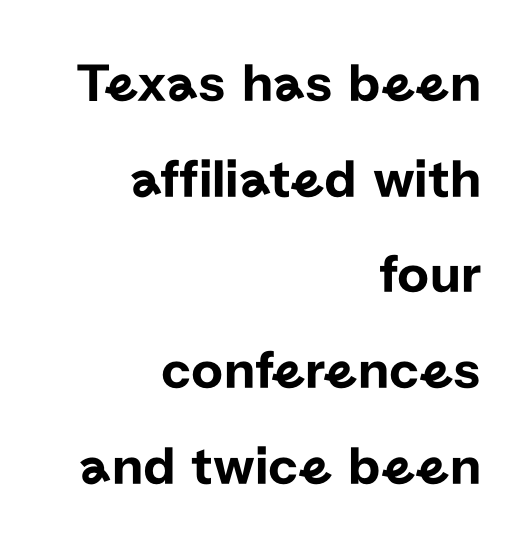
The image shows 55 px sans-serif type, upright; set right-aligned, line spacing 1.74x, normal letter spacing, not underlined; low stroke contrast and a medium x-height.
